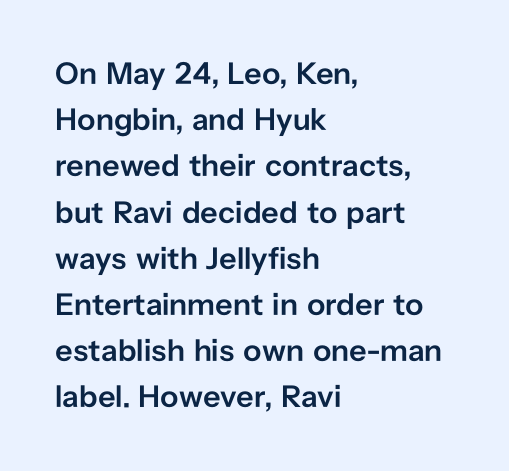
{"serif": "no", "italic": "no", "bold": "semi", "weight": "semibold", "width": "normal", "stroke_contrast": "low", "x_height": "medium", "monospaced": "no", "underline": "no", "align": "left", "line_spacing": "normal", "line_spacing_ratio": 1.49, "letter_spacing": "normal", "letter_spacing_em": 0.0, "glyph_px": 31}
